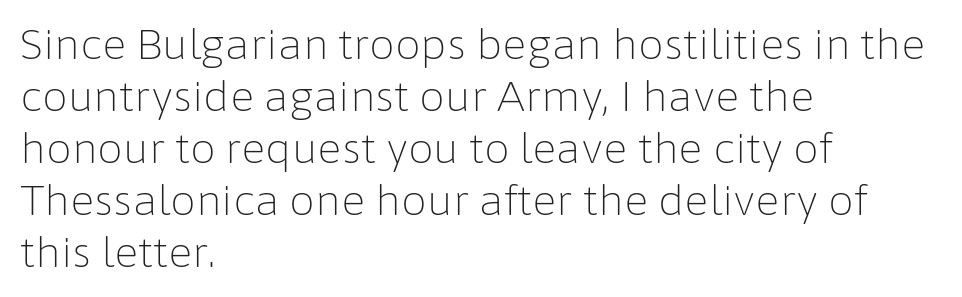
Q: Is the text bold? A: No.
Q: Is the text italic (slanted)? A: No, it is upright.
Q: Is the typeface a serif or a sans-serif typeface? A: Sans-serif.
Q: Is the text underlined? A: No.
Q: How is the paragraph aligned? A: Left-aligned.
Q: Is the spacing between letters normal or unusually wide? A: Normal.
Q: Is the spacing between lines tight, normal or loose? A: Normal.
Q: Width (condensed, normal, or wide)? A: Normal.
Q: Stroke contrast? A: Low.
Q: x-height? A: Medium.
Q: Monospaced? A: No.
